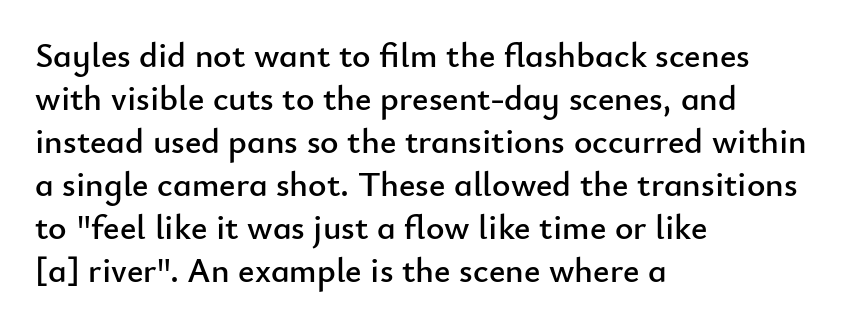
{"serif": "no", "italic": "no", "width": "normal", "stroke_contrast": "low", "x_height": "small", "monospaced": "no", "underline": "no", "align": "left", "line_spacing_ratio": 1.23, "letter_spacing": "normal", "letter_spacing_em": 0.0, "glyph_px": 35}
